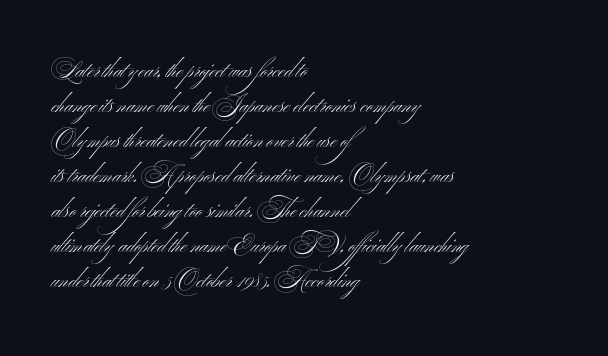
{"bold": "no", "underline": "no", "align": "left", "line_spacing": "normal", "line_spacing_ratio": 1.59, "letter_spacing": "normal", "letter_spacing_em": 0.0, "glyph_px": 22}
